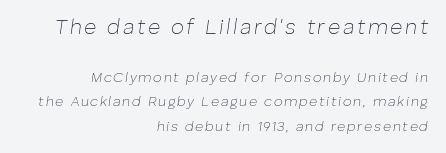
Q: Is the text bold? A: No.
Q: Is the text italic (slanted)? A: Yes, it leans right by about 8 degrees.
Q: Is the text underlined? A: No.
Q: How is the paragraph aligned? A: Right-aligned.
Q: Which block of text is set in a larger size, the first (top) or the second (bottom)? A: The first (top) one.
